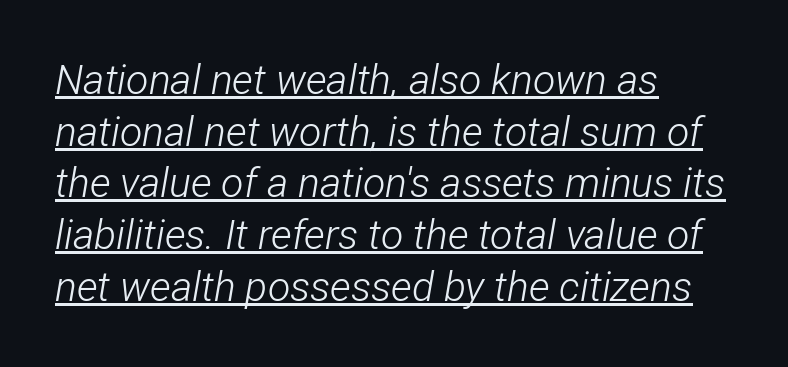
{"italic": "yes", "lean": "right", "slant_degrees": 12, "bold": "no", "weight": "light", "width": "condensed", "stroke_contrast": "low", "x_height": "medium", "monospaced": "no", "underline": "yes", "align": "left", "line_spacing": "normal", "line_spacing_ratio": 1.26, "letter_spacing": "normal", "letter_spacing_em": 0.0, "glyph_px": 41}
